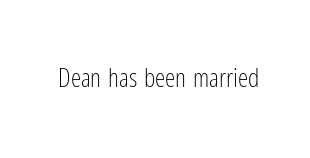
Q: Is the text bold? A: No.
Q: Is the text italic (slanted)? A: No, it is upright.
Q: Is the text underlined? A: No.
Q: Is the spacing between letters normal or unusually wide? A: Normal.
